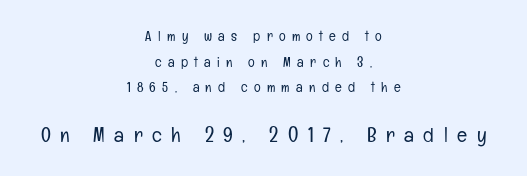
The image shows 21 px text type, upright; set centered, line spacing 1.83x, unusually wide letter spacing (+0.45 em), not underlined; the second (bottom) block is 1.5x larger.
